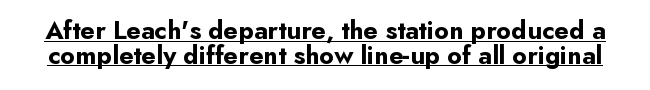
Q: Is the text bold? A: Yes.
Q: Is the text italic (slanted)? A: No, it is upright.
Q: Is the text underlined? A: Yes.
Q: Is the spacing between letters normal or unusually wide? A: Normal.
Q: Is the spacing between lines tight, normal or loose? A: Tight.
